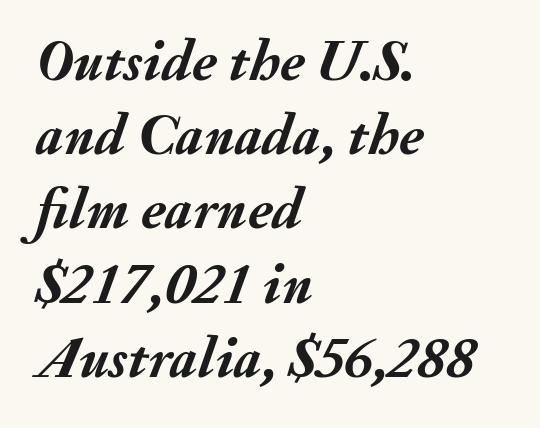
{"italic": "yes", "lean": "right", "slant_degrees": 20, "bold": "yes", "weight": "semibold", "width": "normal", "stroke_contrast": "medium", "x_height": "small", "monospaced": "no", "underline": "no", "align": "left", "line_spacing": "normal", "line_spacing_ratio": 1.28, "letter_spacing": "normal", "letter_spacing_em": 0.0, "glyph_px": 58}
